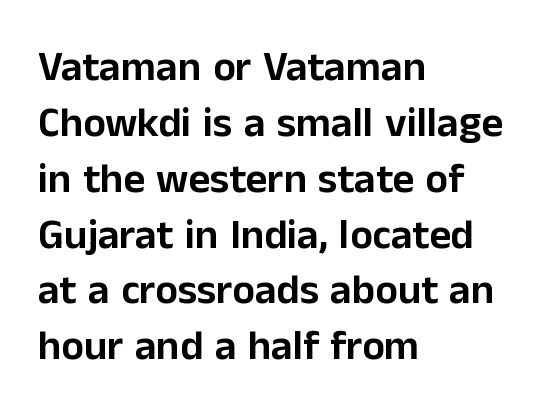
Q: Is the text italic (slanted)? A: No, it is upright.
Q: Is the typeface a serif or a sans-serif typeface? A: Sans-serif.
Q: Is the text underlined? A: No.
Q: How is the paragraph aligned? A: Left-aligned.
Q: Is the spacing between letters normal or unusually wide? A: Normal.
Q: Is the spacing between lines tight, normal or loose? A: Normal.
Q: Width (condensed, normal, or wide)? A: Normal.
Q: Stroke contrast? A: Low.
Q: x-height? A: Medium.
Q: Monospaced? A: No.
